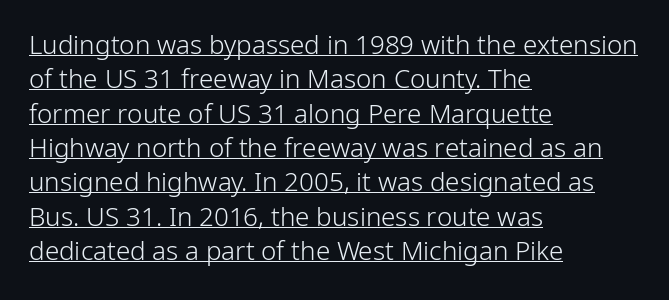
The image shows 26 px text type, upright; set left-aligned, normal line spacing (1.32x), normal letter spacing, underlined.
